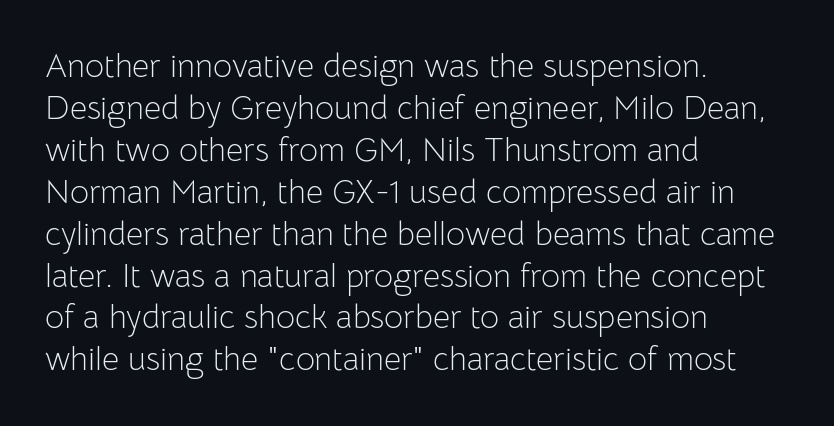
The image shows 33 px light sans-serif type, upright; set left-aligned, normal line spacing (1.27x), normal letter spacing, not underlined; low stroke contrast and a medium x-height.
